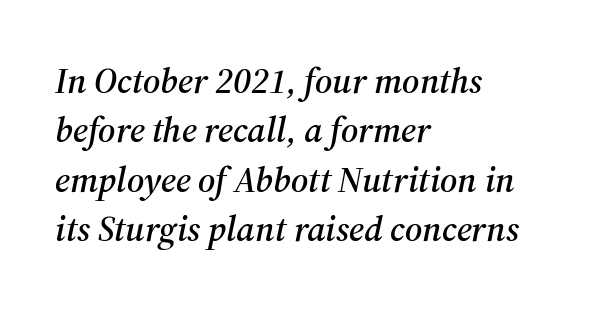
The image shows 36 px serif type, italic (leaning right); set left-aligned, normal line spacing (1.37x), normal letter spacing, not underlined; medium stroke contrast and a medium x-height.
